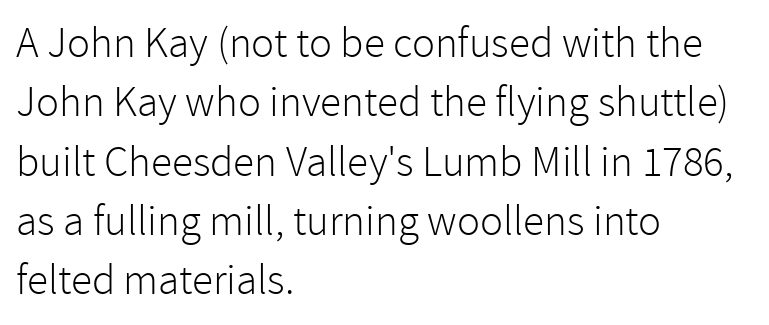
Q: Is the text bold? A: No.
Q: Is the text italic (slanted)? A: No, it is upright.
Q: Is the typeface a serif or a sans-serif typeface? A: Sans-serif.
Q: Is the text underlined? A: No.
Q: How is the paragraph aligned? A: Left-aligned.
Q: Is the spacing between letters normal or unusually wide? A: Normal.
Q: Is the spacing between lines tight, normal or loose? A: Normal.
Q: Width (condensed, normal, or wide)? A: Normal.
Q: Stroke contrast? A: Low.
Q: x-height? A: Medium.
Q: Monospaced? A: No.
